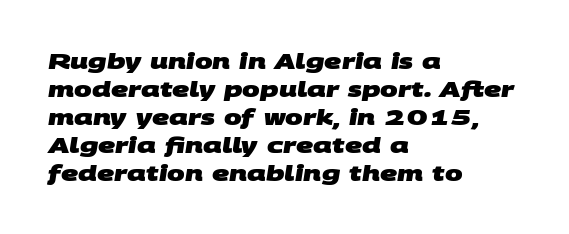
The image shows 21 px bold type; set left-aligned, normal line spacing (1.33x), normal letter spacing, not underlined.
